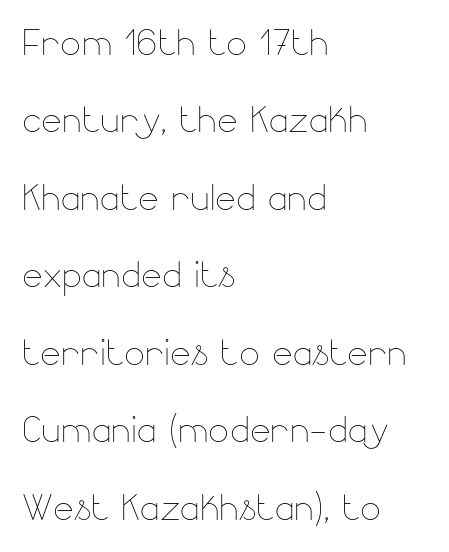
{"italic": "no", "bold": "no", "weight": "thin", "width": "normal", "stroke_contrast": "low", "x_height": "small", "monospaced": "no", "underline": "no", "align": "left", "line_spacing": "normal", "line_spacing_ratio": 1.58, "letter_spacing": "normal", "letter_spacing_em": 0.0, "glyph_px": 49}
